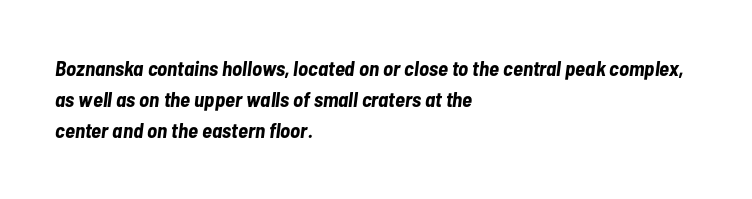
{"italic": "yes", "lean": "right", "slant_degrees": 7, "bold": "yes", "underline": "no", "align": "left", "line_spacing": "normal", "line_spacing_ratio": 1.48, "letter_spacing": "normal", "letter_spacing_em": 0.0, "glyph_px": 21}
